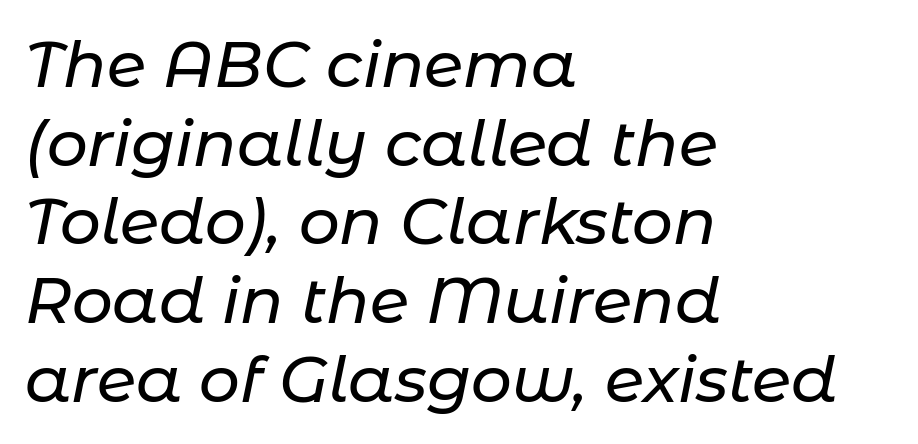
{"italic": "yes", "lean": "right", "slant_degrees": 11, "width": "normal", "stroke_contrast": "low", "x_height": "medium", "monospaced": "no", "underline": "no", "align": "left", "line_spacing_ratio": 1.23, "letter_spacing": "normal", "letter_spacing_em": 0.0, "glyph_px": 64}
